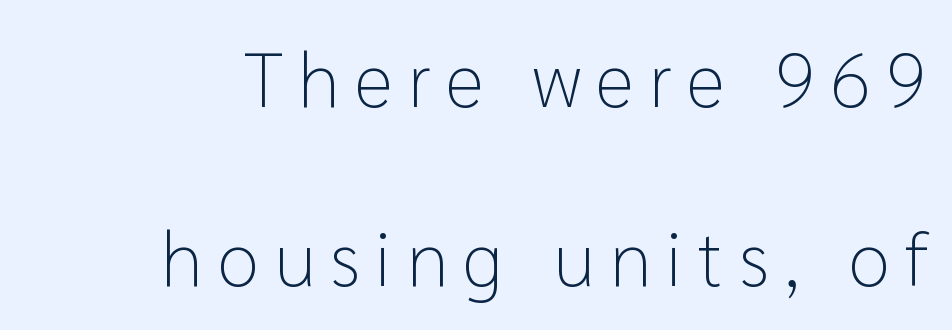
{"serif": "no", "italic": "no", "bold": "no", "weight": "light", "width": "normal", "stroke_contrast": "low", "x_height": "medium", "monospaced": "no", "underline": "no", "align": "right", "line_spacing": "loose", "line_spacing_ratio": 2.36, "letter_spacing": "wide", "letter_spacing_em": 0.2, "glyph_px": 76}
